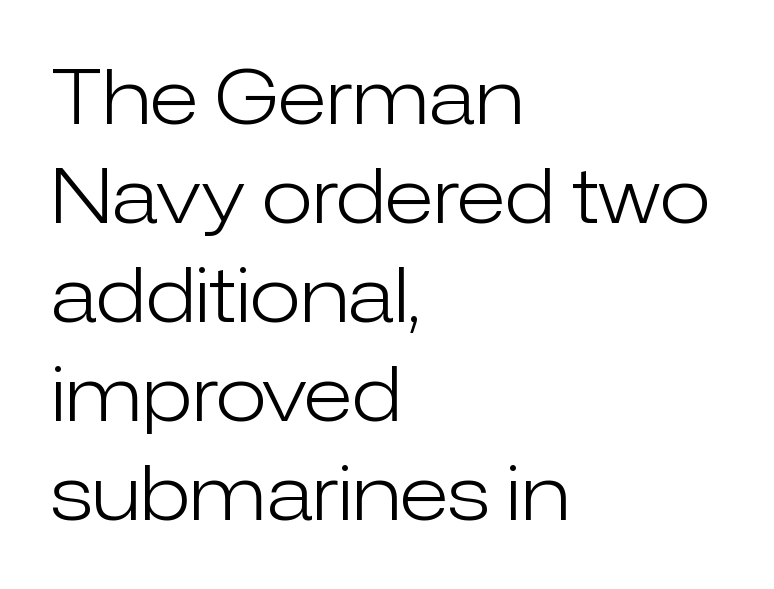
{"serif": "no", "italic": "no", "bold": "no", "weight": "light", "width": "normal", "stroke_contrast": "low", "x_height": "medium", "monospaced": "no", "underline": "no", "align": "left", "line_spacing": "normal", "line_spacing_ratio": 1.32, "letter_spacing": "normal", "letter_spacing_em": 0.0, "glyph_px": 75}
